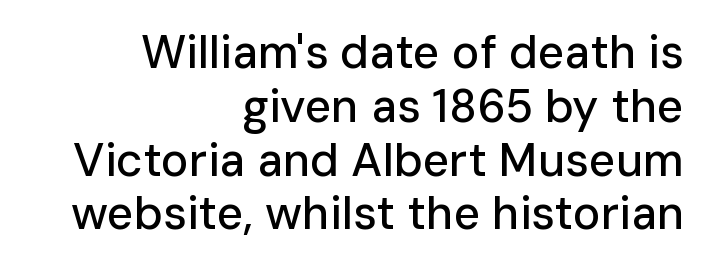
The image shows 46 px sans-serif type, upright; set right-aligned, line spacing 1.17x, normal letter spacing, not underlined; low stroke contrast and a medium x-height.
